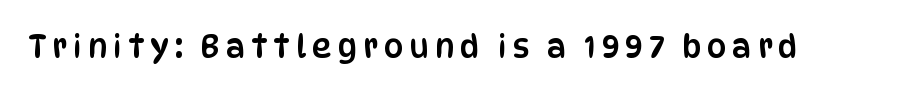
The image shows 31 px condensed sans-serif type, upright; set not underlined; low stroke contrast and a large x-height.
